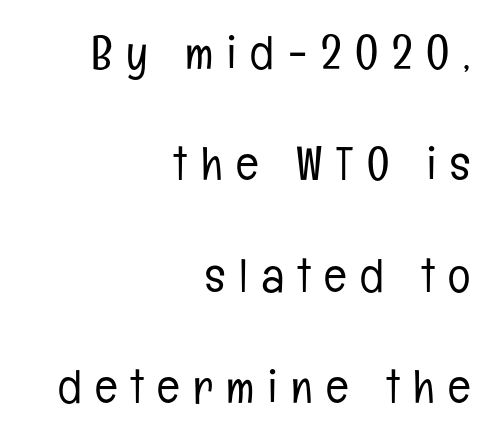
{"serif": "no", "italic": "no", "bold": "no", "weight": "light", "width": "condensed", "stroke_contrast": "low", "x_height": "medium", "monospaced": "no", "underline": "no", "align": "right", "line_spacing": "loose", "line_spacing_ratio": 2.37, "letter_spacing": "wide", "letter_spacing_em": 0.29, "glyph_px": 47}
